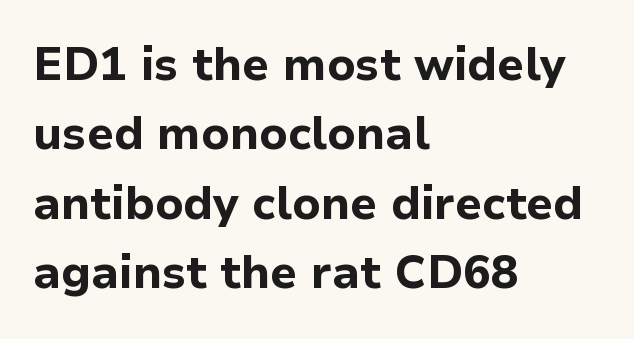
Q: Is the text bold? A: Yes.
Q: Is the text italic (slanted)? A: No, it is upright.
Q: Is the typeface a serif or a sans-serif typeface? A: Sans-serif.
Q: Is the text underlined? A: No.
Q: How is the paragraph aligned? A: Left-aligned.
Q: Is the spacing between letters normal or unusually wide? A: Normal.
Q: Is the spacing between lines tight, normal or loose? A: Normal.
Q: Width (condensed, normal, or wide)? A: Normal.
Q: Stroke contrast? A: Low.
Q: x-height? A: Medium.
Q: Monospaced? A: No.
